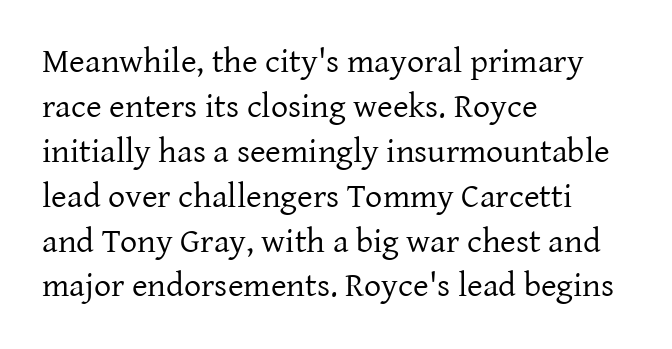
The image shows 34 px regular-weight serif type, upright; set left-aligned, normal line spacing (1.32x), normal letter spacing, not underlined; low stroke contrast and a medium x-height.
